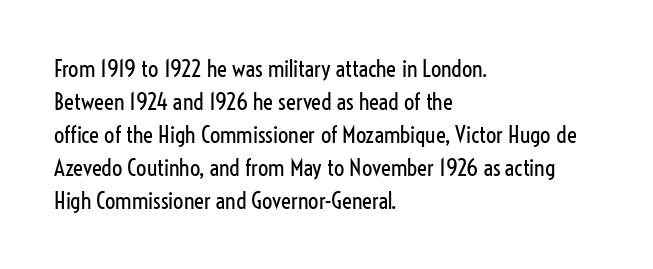
The image shows 23 px text type, upright; set left-aligned, normal line spacing (1.43x), normal letter spacing, not underlined.
